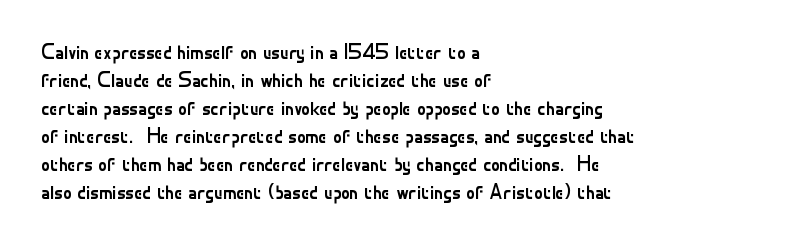
The image shows 21 px text type, upright; set left-aligned, normal line spacing (1.33x), normal letter spacing, not underlined.
